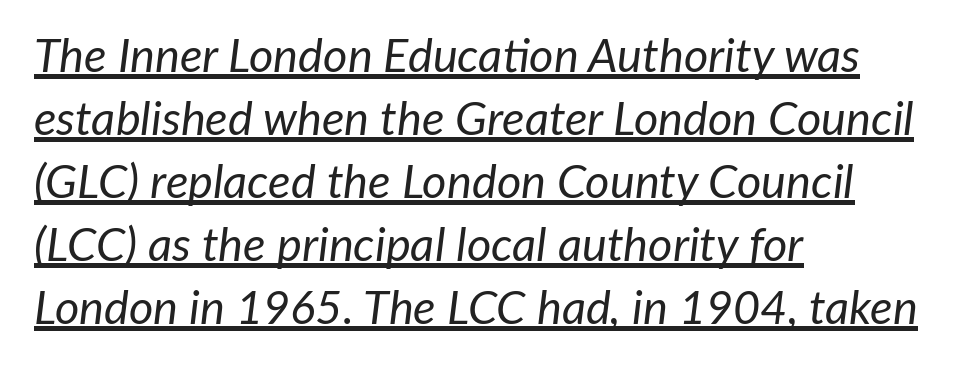
Q: Is the text bold? A: No.
Q: Is the text italic (slanted)? A: Yes, it leans right by about 7 degrees.
Q: Is the text underlined? A: Yes.
Q: How is the paragraph aligned? A: Left-aligned.
Q: Is the spacing between letters normal or unusually wide? A: Normal.
Q: Is the spacing between lines tight, normal or loose? A: Normal.
Q: Width (condensed, normal, or wide)? A: Normal.
Q: Stroke contrast? A: Low.
Q: x-height? A: Medium.
Q: Monospaced? A: No.
